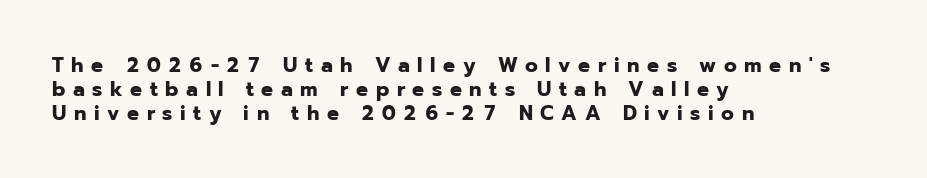
{"italic": "no", "bold": "yes", "underline": "no", "align": "left", "line_spacing": "tight", "line_spacing_ratio": 1.14, "letter_spacing": "wide", "letter_spacing_em": 0.36, "glyph_px": 21}
